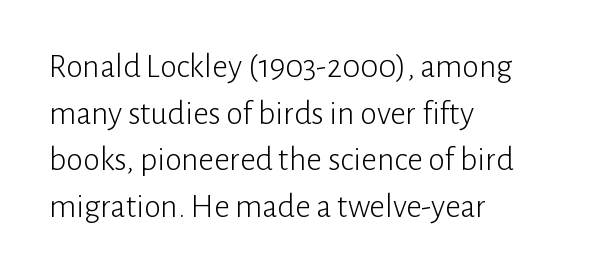
{"serif": "no", "italic": "no", "bold": "no", "weight": "light", "width": "normal", "stroke_contrast": "low", "x_height": "medium", "monospaced": "no", "underline": "no", "align": "left", "line_spacing": "normal", "line_spacing_ratio": 1.37, "letter_spacing": "normal", "letter_spacing_em": 0.0, "glyph_px": 34}
